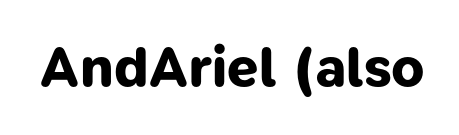
The image shows 56 px bold sans-serif type; set normal letter spacing, not underlined; low stroke contrast and a medium x-height.
